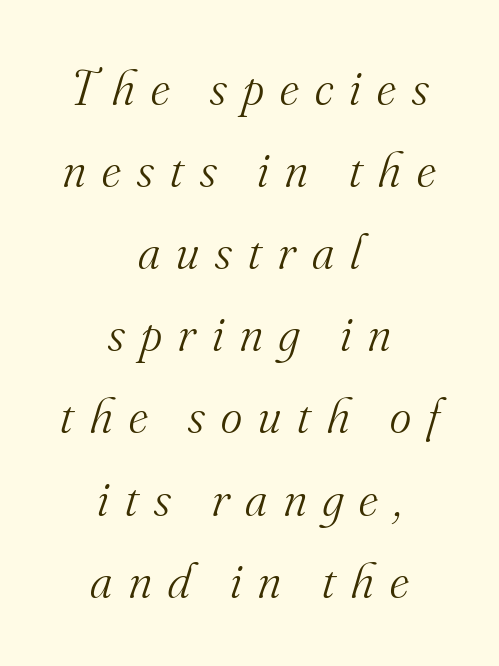
{"serif": "yes", "italic": "yes", "lean": "right", "slant_degrees": 16, "bold": "no", "weight": "light", "width": "normal", "stroke_contrast": "medium", "x_height": "small", "monospaced": "no", "underline": "no", "align": "center", "line_spacing": "normal", "line_spacing_ratio": 1.61, "letter_spacing": "wide", "letter_spacing_em": 0.32, "glyph_px": 51}
